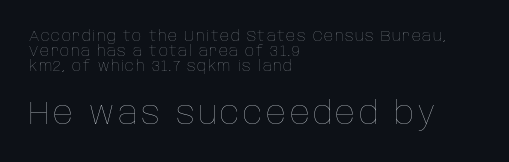
Q: Is the text bold? A: No.
Q: Is the text italic (slanted)? A: No, it is upright.
Q: Is the text underlined? A: No.
Q: How is the paragraph aligned? A: Left-aligned.
Q: Is the spacing between lines tight, normal or loose? A: Tight.
Q: Which block of text is set in a larger size, the first (top) or the second (bottom)? A: The second (bottom) one.
Q: Width (condensed, normal, or wide)? A: Normal.
Q: Stroke contrast? A: Low.
Q: x-height? A: Large.
Q: Monospaced? A: No.
